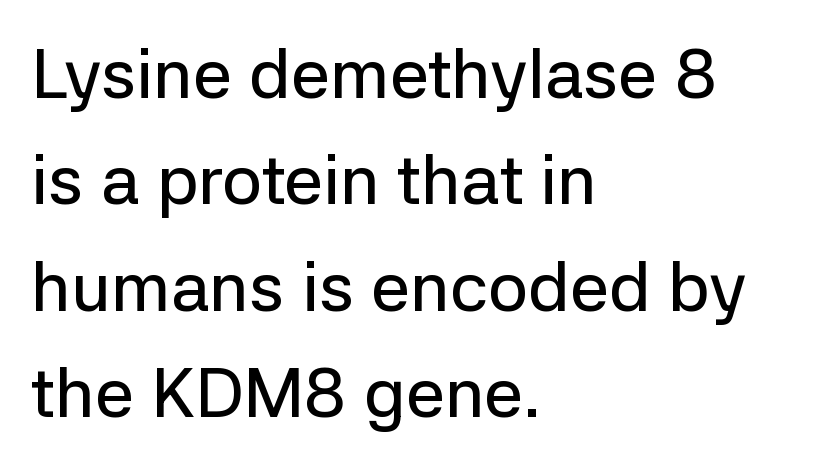
{"serif": "no", "italic": "no", "width": "normal", "stroke_contrast": "low", "x_height": "medium", "monospaced": "no", "underline": "no", "align": "left", "line_spacing": "normal", "line_spacing_ratio": 1.52, "letter_spacing": "normal", "letter_spacing_em": 0.0, "glyph_px": 70}
